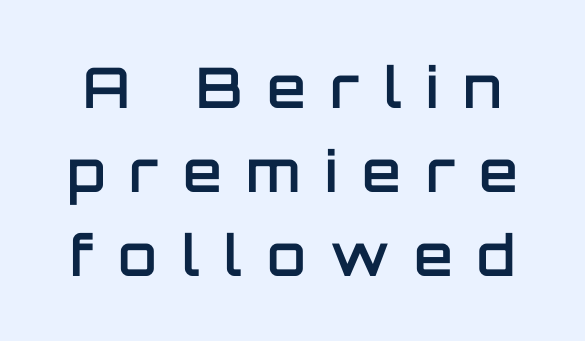
{"serif": "no", "italic": "no", "bold": "semi", "weight": "semibold", "width": "normal", "stroke_contrast": "low", "x_height": "large", "monospaced": "no", "underline": "no", "line_spacing": "normal", "line_spacing_ratio": 1.5, "letter_spacing": "wide", "letter_spacing_em": 0.44, "glyph_px": 56}
